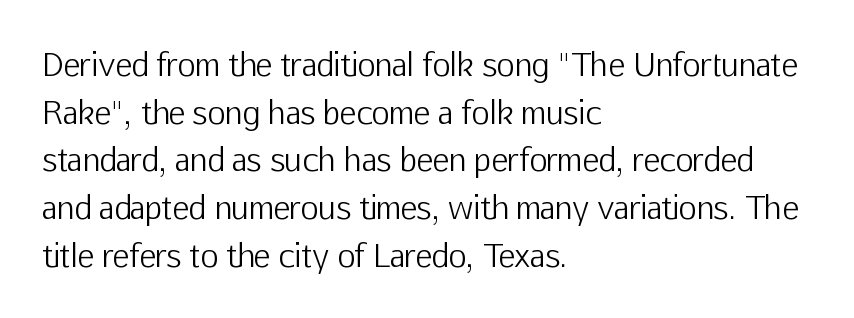
The image shows 31 px light sans-serif type, upright; set left-aligned, normal line spacing (1.54x), normal letter spacing, not underlined; low stroke contrast and a medium x-height.
